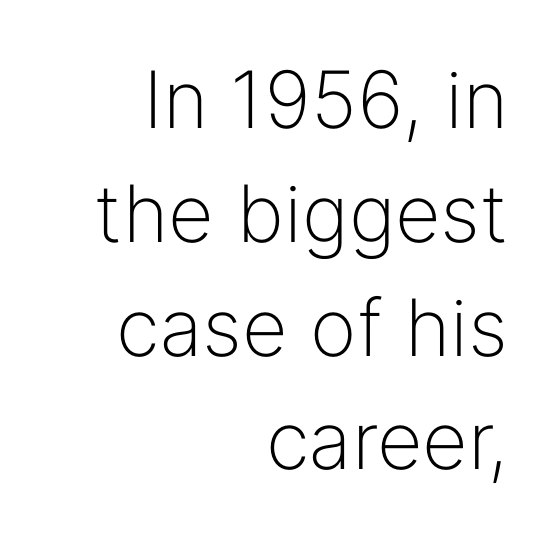
{"serif": "no", "italic": "no", "bold": "no", "weight": "light", "width": "normal", "stroke_contrast": "low", "x_height": "medium", "monospaced": "no", "underline": "no", "align": "right", "line_spacing": "normal", "line_spacing_ratio": 1.44, "letter_spacing": "normal", "letter_spacing_em": 0.0, "glyph_px": 79}
